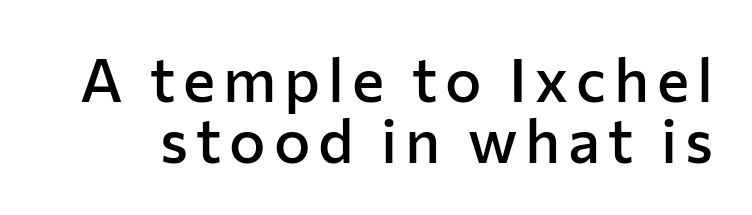
Q: Is the text bold? A: Semi-bold.
Q: Is the text italic (slanted)? A: No, it is upright.
Q: Is the typeface a serif or a sans-serif typeface? A: Sans-serif.
Q: Is the text underlined? A: No.
Q: Is the spacing between lines tight, normal or loose? A: Tight.
Q: Width (condensed, normal, or wide)? A: Normal.
Q: Stroke contrast? A: Low.
Q: x-height? A: Medium.
Q: Monospaced? A: No.
